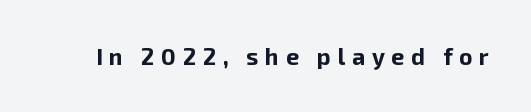
Lines of text with bare space underneath. The type sits square on the baseline with zero lean. The passage shown has open, widely tracked lettering throughout. Bold? Absolutely — the strokes are thick and heavy.
